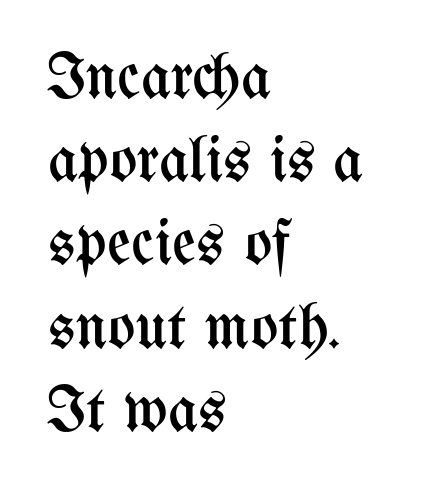
The image shows 65 px regular-weight, condensed type, upright; set left-aligned, normal line spacing (1.28x), normal letter spacing, not underlined; medium stroke contrast and a medium x-height.
